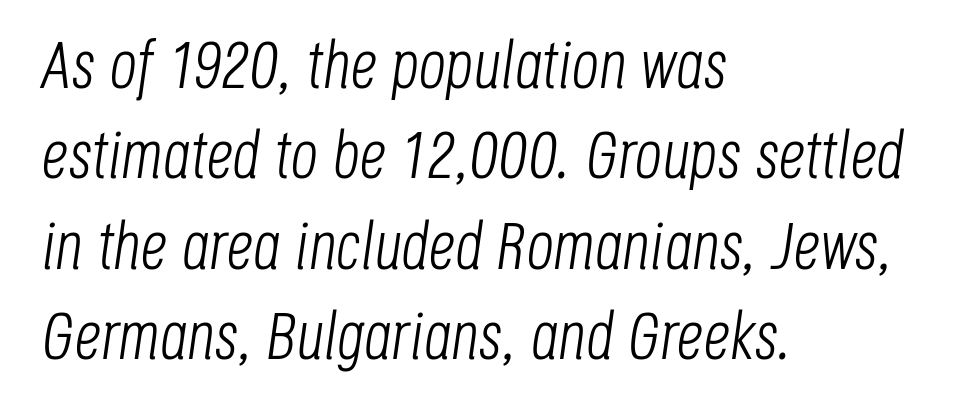
{"italic": "yes", "lean": "right", "slant_degrees": 8, "bold": "no", "weight": "light", "width": "condensed", "stroke_contrast": "low", "x_height": "large", "monospaced": "no", "underline": "no", "align": "left", "line_spacing": "normal", "line_spacing_ratio": 1.35, "letter_spacing": "normal", "letter_spacing_em": 0.0, "glyph_px": 67}
